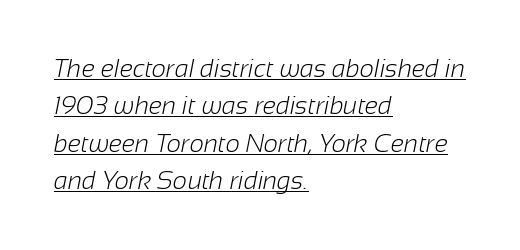
The image shows 25 px text type; set left-aligned, normal line spacing (1.5x), normal letter spacing, underlined.
